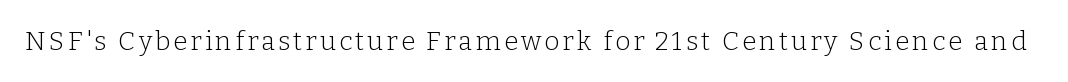
Q: Is the text bold? A: No.
Q: Is the text italic (slanted)? A: No, it is upright.
Q: Is the text underlined? A: No.
